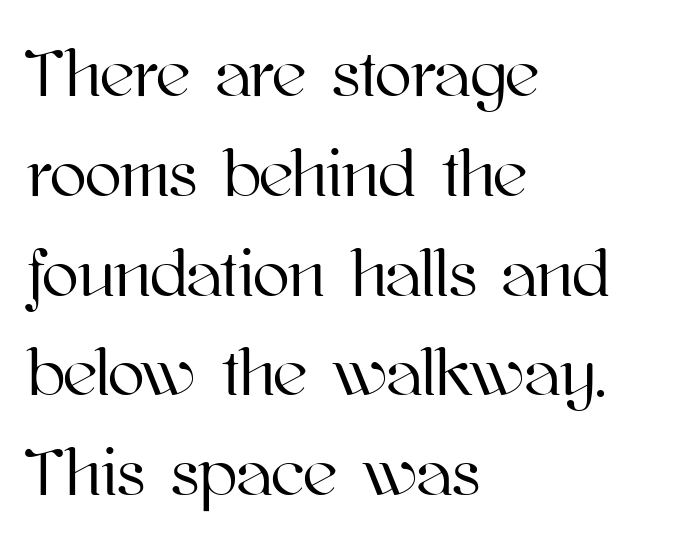
Q: Is the text italic (slanted)? A: No, it is upright.
Q: Is the text underlined? A: No.
Q: How is the paragraph aligned? A: Left-aligned.
Q: Is the spacing between letters normal or unusually wide? A: Normal.
Q: Is the spacing between lines tight, normal or loose? A: Normal.
Q: Width (condensed, normal, or wide)? A: Normal.
Q: Stroke contrast? A: High.
Q: x-height? A: Medium.
Q: Monospaced? A: No.
